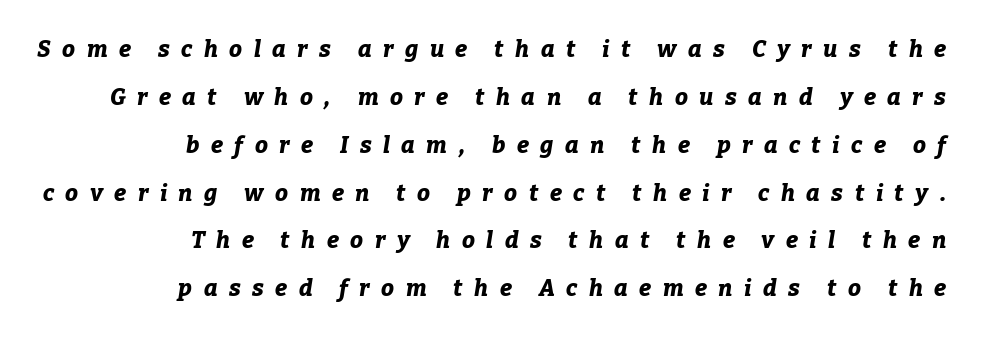
The whole block is typeset with a tilt. How are the letters spaced? Widely, with obvious added tracking. The words here are not underlined. The face used here has the dense, thick strokes of a bold. Students, observe: this is what heavily led, spacious text looks like. The paragraph has a hard right edge and a soft left edge.
